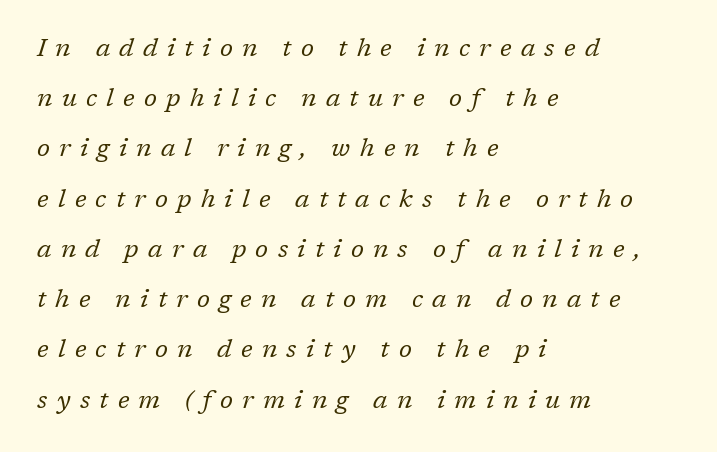
Letters rest on an invisible, unmarked baseline. Reading down the column, the eye jumps a long way to each next line. Short and long lines alike share a common starting point at left. Style check: oblique.
